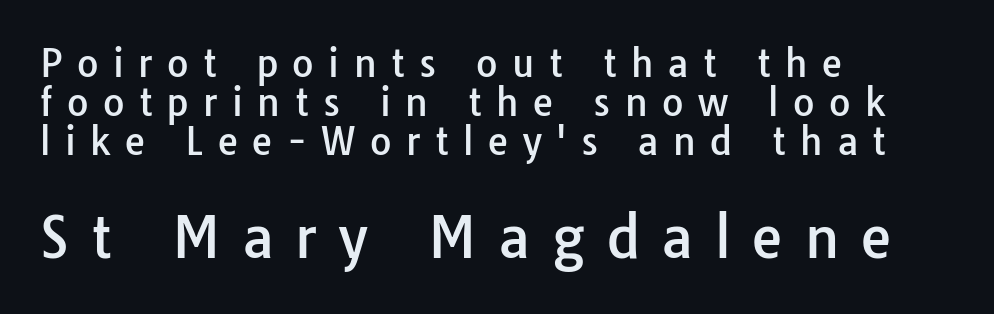
{"serif": "no", "italic": "no", "width": "normal", "stroke_contrast": "low", "x_height": "medium", "monospaced": "no", "underline": "no", "align": "left", "line_spacing": "tight", "line_spacing_ratio": 1.06, "letter_spacing": "wide", "letter_spacing_em": 0.39, "larger_block": "second", "size_ratio": 1.51, "glyph_px": 56}
